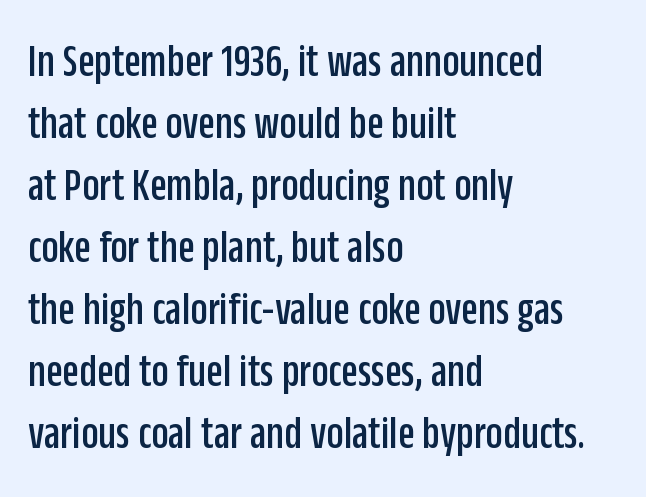
The image shows 48 px condensed sans-serif type, upright; set left-aligned, normal line spacing (1.29x), normal letter spacing, not underlined; low stroke contrast and a large x-height.
